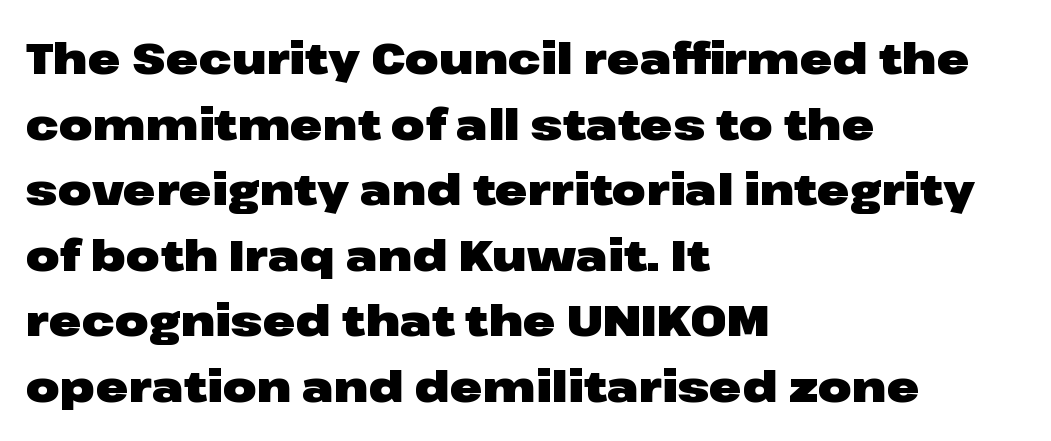
Unmarked baselines from the first word to the last. Alignment: flush left. The passage shown is typed in a proportional face where columns would drift. Italic: no, the glyphs are upright roman. Grotesque or geometric, the face here clearly has no serifs.
